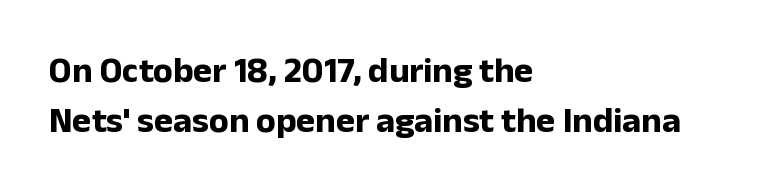
{"serif": "no", "italic": "no", "bold": "yes", "weight": "bold", "width": "normal", "stroke_contrast": "low", "x_height": "medium", "monospaced": "no", "underline": "no", "align": "left", "line_spacing": "normal", "line_spacing_ratio": 1.4, "letter_spacing": "normal", "letter_spacing_em": 0.0, "glyph_px": 36}
